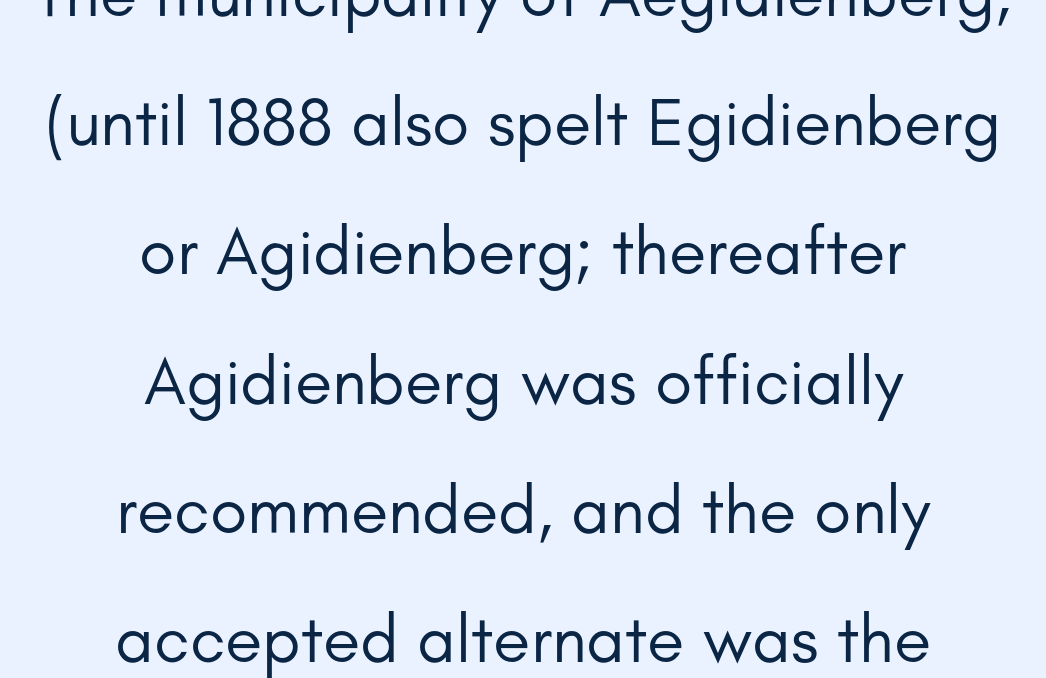
Q: Is the text bold? A: No.
Q: Is the text italic (slanted)? A: No, it is upright.
Q: Is the typeface a serif or a sans-serif typeface? A: Sans-serif.
Q: Is the text underlined? A: No.
Q: How is the paragraph aligned? A: Centered.
Q: Is the spacing between letters normal or unusually wide? A: Normal.
Q: Is the spacing between lines tight, normal or loose? A: Loose.
Q: Width (condensed, normal, or wide)? A: Normal.
Q: Stroke contrast? A: Low.
Q: x-height? A: Small.
Q: Monospaced? A: No.
